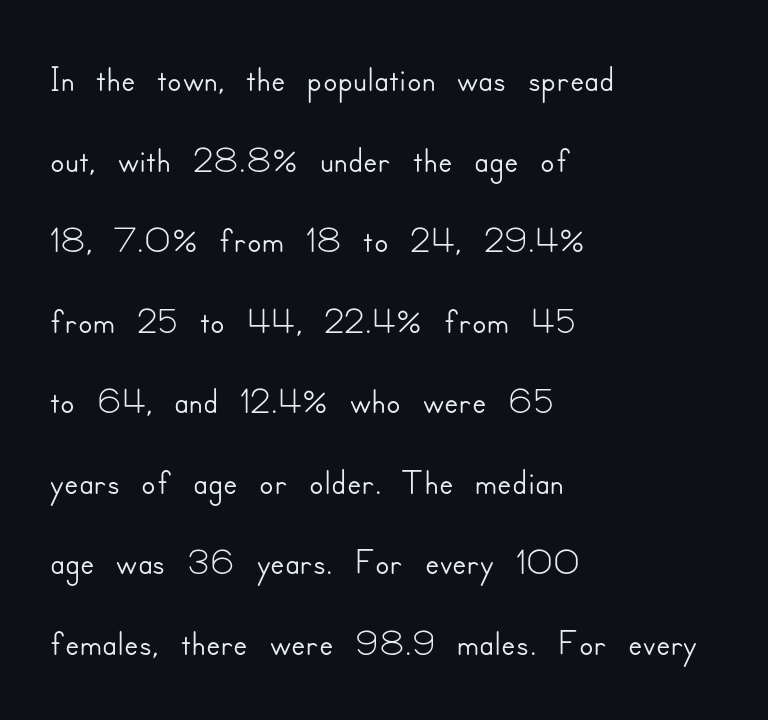
The image shows 53 px sans-serif type, upright; set left-aligned, normal line spacing (1.52x), normal letter spacing, not underlined; low stroke contrast and a small x-height.
